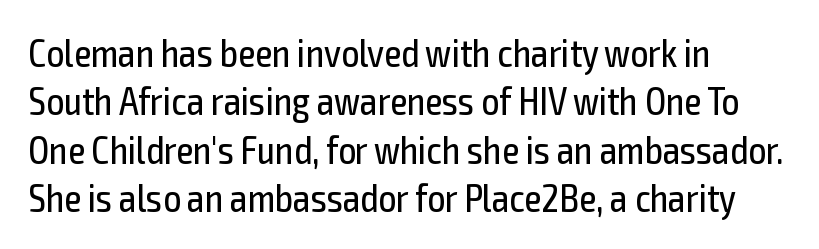
{"serif": "no", "italic": "no", "bold": "no", "weight": "regular", "width": "condensed", "x_height": "medium", "monospaced": "no", "underline": "no", "align": "left", "line_spacing_ratio": 1.24, "letter_spacing": "normal", "letter_spacing_em": 0.0, "glyph_px": 39}
